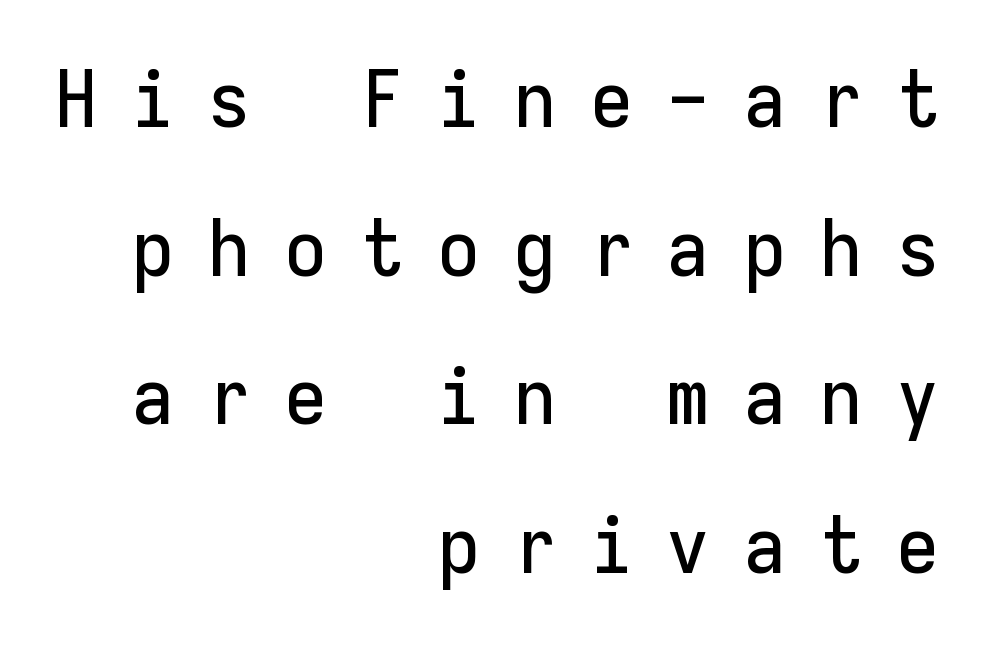
The type family on display is of the sans-serif kind. Visually the block forms a straight wall on the right and a jagged coastline on the left. The glyphs are unaccompanied by any horizontal stroke below them. What stands out about the letter spacing? Its width — letters are far apart. When letters stand straight like this, we call the style roman or upright.
